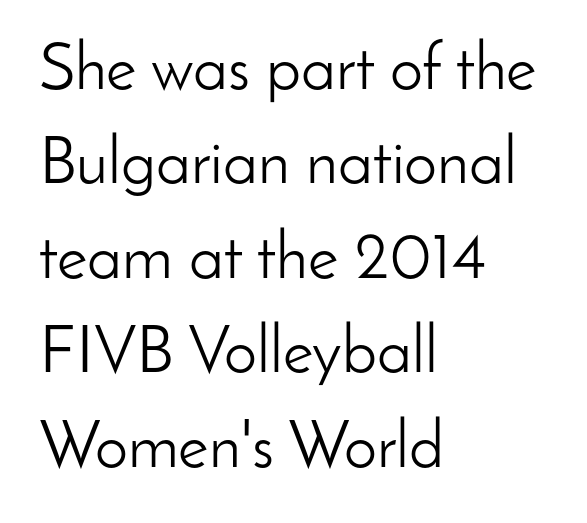
The image shows 66 px light sans-serif type, upright; set left-aligned, normal line spacing (1.43x), normal letter spacing, not underlined; low stroke contrast and a small x-height.
